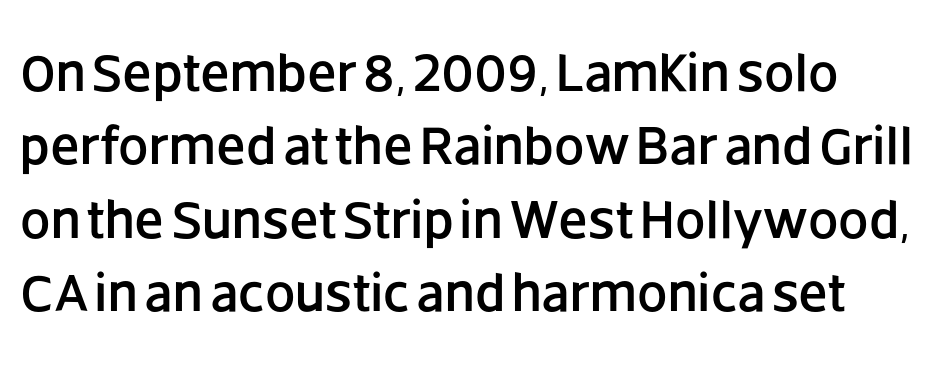
The image shows 54 px sans-serif type, upright; set left-aligned, normal line spacing (1.36x), normal letter spacing, not underlined; low stroke contrast and a large x-height.
